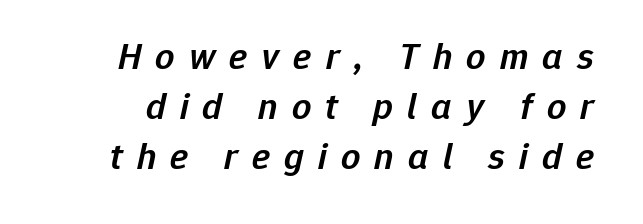
Q: Is the text bold? A: Semi-bold.
Q: Is the text italic (slanted)? A: Yes, it leans right by about 12 degrees.
Q: Is the text underlined? A: No.
Q: Is the spacing between letters normal or unusually wide? A: Unusually wide.
Q: Is the spacing between lines tight, normal or loose? A: Normal.
Q: Width (condensed, normal, or wide)? A: Normal.
Q: Stroke contrast? A: Low.
Q: x-height? A: Medium.
Q: Monospaced? A: No.
